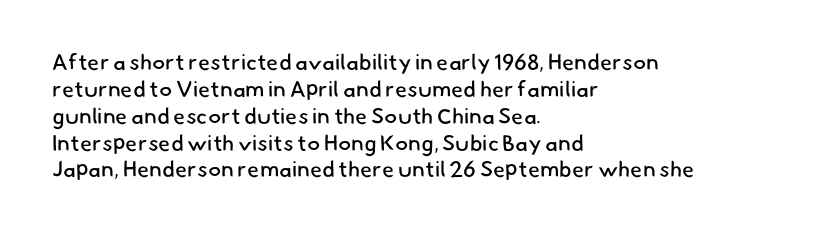
Has an underline been added? It has not. Layout note: lines flush left. The face looks like a standard text weight, possibly lighter. Caption: standard tracking, unaltered.
